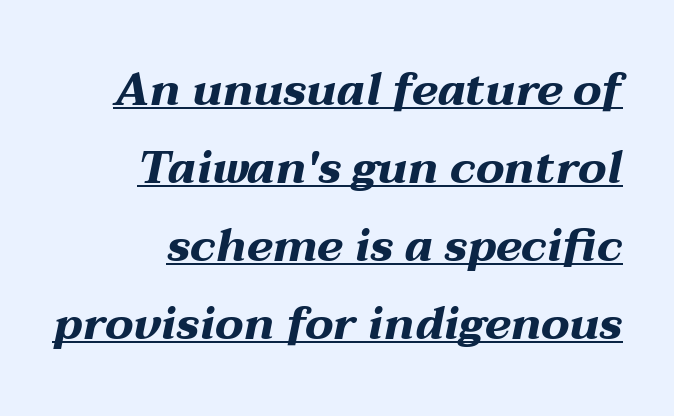
The whole block is typeset with a tilt. Character widths vary here, with narrow letters taking less room than wide ones. Each line ends at the same right margin while the left side varies. The typesetter has applied underlining to the passage shown. Weight: bold. The type is set solid horizontally, with unmodified tracking.
